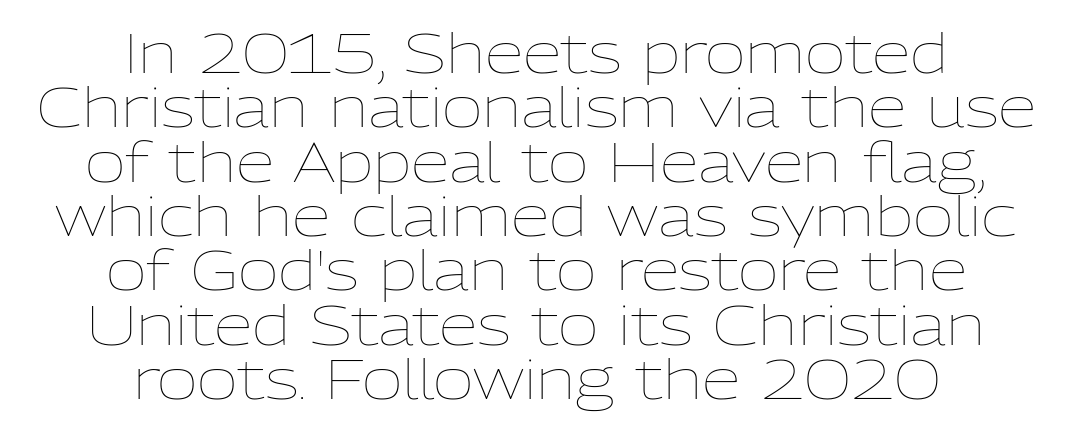
Here the designer chose a conventional face with non-uniform glyph widths. Baseline-to-baseline distance is barely more than the letter height. A clean baseline with only descenders dipping below it. In terms of posture, this sample is upright.
